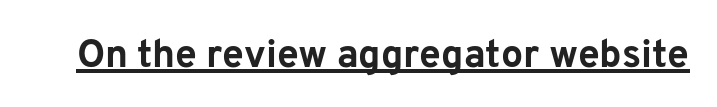
You'd pick this weight for a headline — it's a proper bold. Proportional: the letters do not fall into vertical columns. Is the letter spacing exaggerated? No — it looks like the ordinary default. Check where the strokes stop: nothing finishes them off — pure sans. A roman cut, with each character standing at attention. Glance below the letters and you will spot a drawn line.
